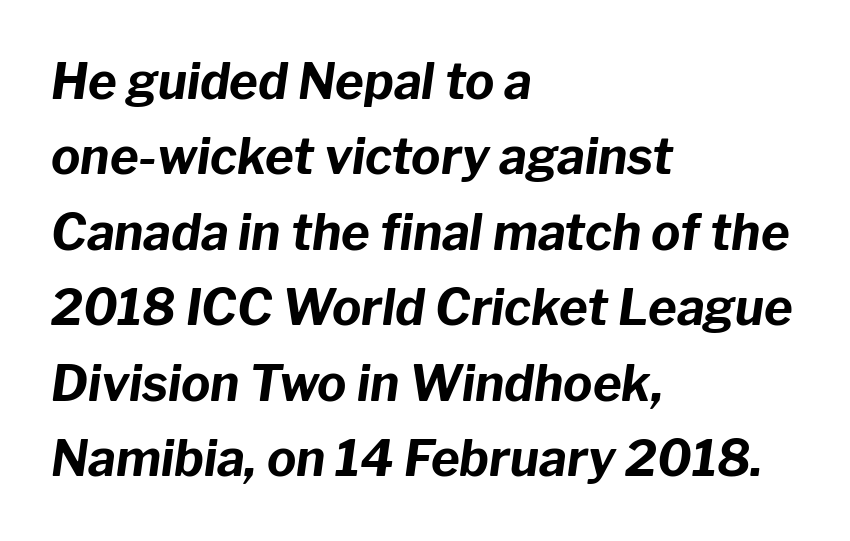
The image shows 49 px bold type, italic (leaning right); set left-aligned, normal line spacing (1.54x), normal letter spacing, not underlined; low stroke contrast and a medium x-height.
